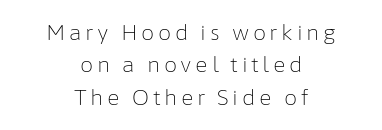
{"italic": "no", "bold": "no", "underline": "no", "align": "center", "line_spacing": "normal", "line_spacing_ratio": 1.54, "glyph_px": 21}
